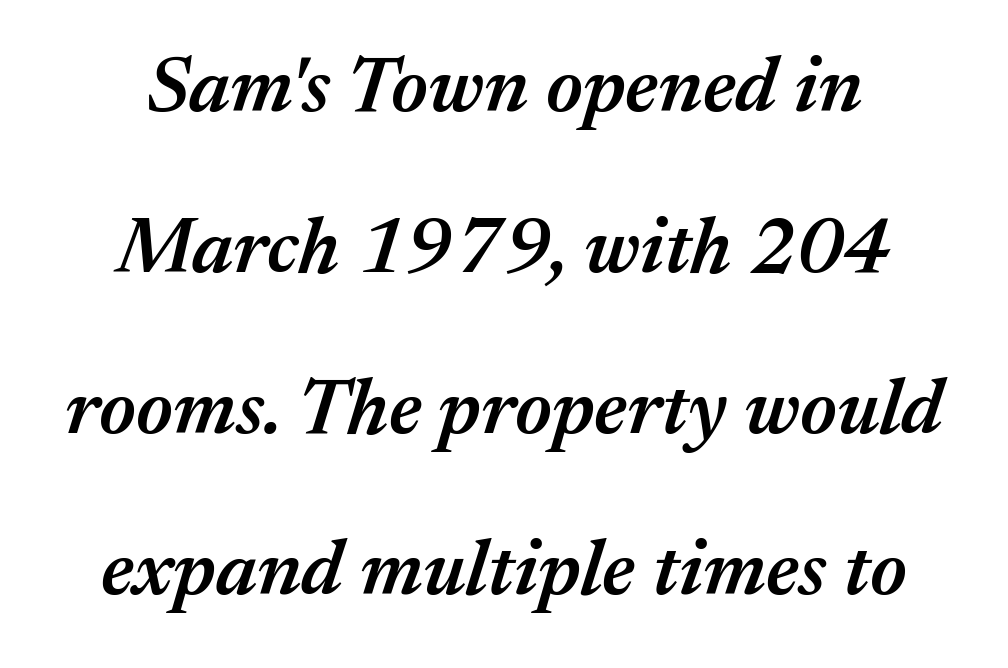
{"italic": "yes", "lean": "right", "slant_degrees": 17, "bold": "semi", "weight": "semibold", "width": "normal", "stroke_contrast": "medium", "x_height": "medium", "monospaced": "no", "underline": "no", "line_spacing": "loose", "line_spacing_ratio": 2.04, "letter_spacing": "normal", "letter_spacing_em": 0.0, "glyph_px": 79}
